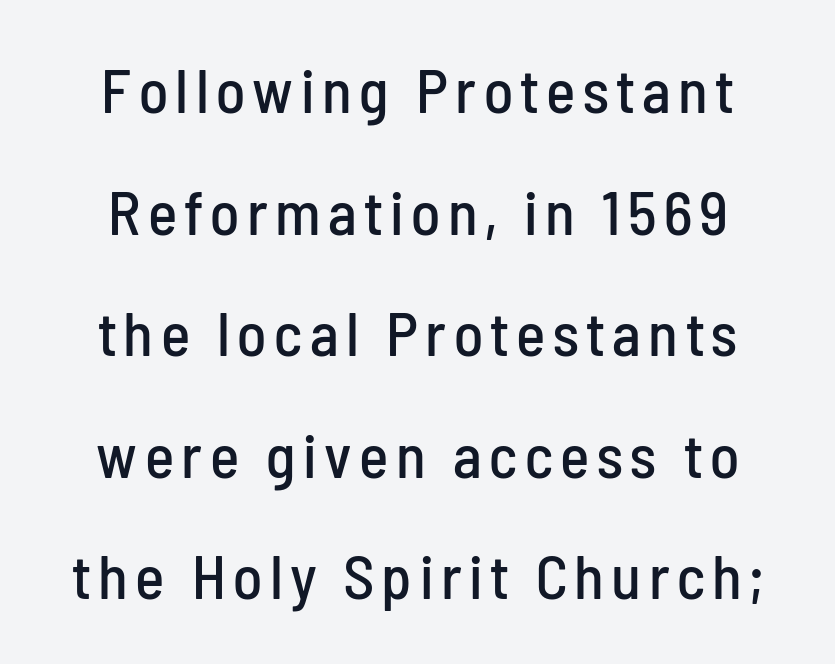
Quick note: not italic, upright. The leading is generous, giving the passage an open texture. Stroke terminals: plain, sans-serif. The gap between lines stays unmarked. This sample has the flowing, uneven cadence of proportional lettering.
